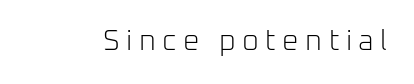
{"serif": "no", "italic": "no", "bold": "no", "weight": "light", "width": "normal", "stroke_contrast": "low", "x_height": "medium", "monospaced": "no", "underline": "no", "letter_spacing": "wide", "letter_spacing_em": 0.22, "glyph_px": 29}
